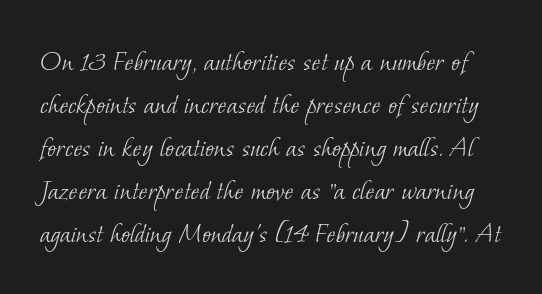
Q: Is the text bold? A: No.
Q: Is the typeface a serif or a sans-serif typeface? A: Serif.
Q: Is the text underlined? A: No.
Q: Is the spacing between letters normal or unusually wide? A: Normal.
Q: Is the spacing between lines tight, normal or loose? A: Normal.
Q: Width (condensed, normal, or wide)? A: Normal.
Q: Stroke contrast? A: Low.
Q: x-height? A: Small.
Q: Monospaced? A: No.
